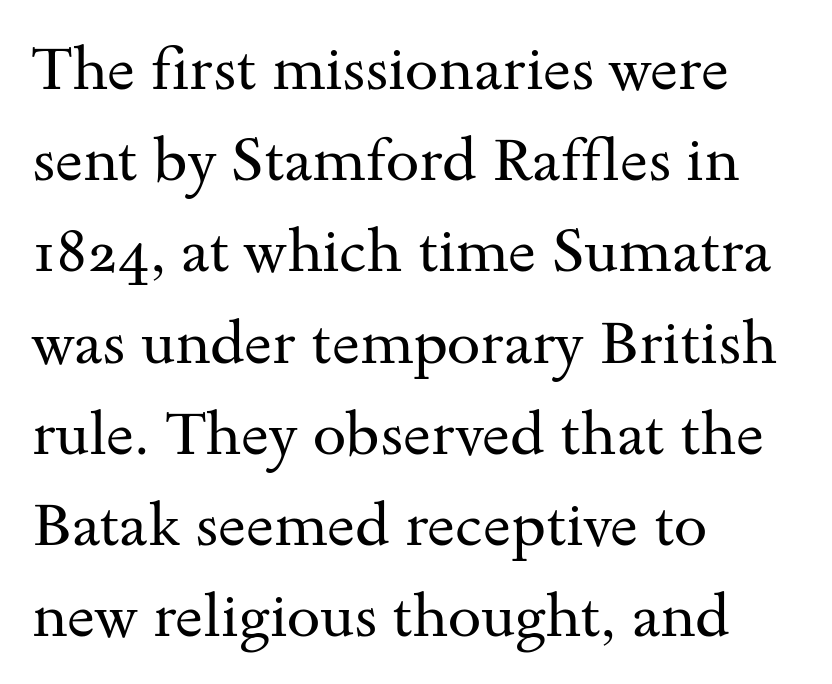
Typeset ragged right — the left edge is the straight one. Ink coverage per letter is moderate at most. Every character sits straight up, as roman type does. Tracking here is standard; glyphs follow each other at the usual distance. Stroke terminals: seriffed. The face used here is proportionally spaced, like ordinary book or web type.
